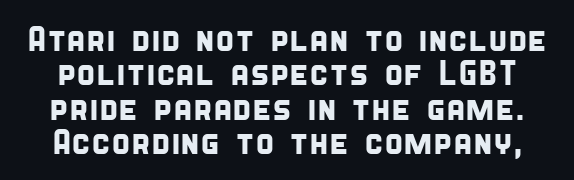
Q: Is the typeface a serif or a sans-serif typeface? A: Sans-serif.
Q: Is the text underlined? A: No.
Q: Is the spacing between letters normal or unusually wide? A: Normal.
Q: Is the spacing between lines tight, normal or loose? A: Tight.
Q: Width (condensed, normal, or wide)? A: Condensed.
Q: Stroke contrast? A: Low.
Q: x-height? A: Large.
Q: Monospaced? A: No.
